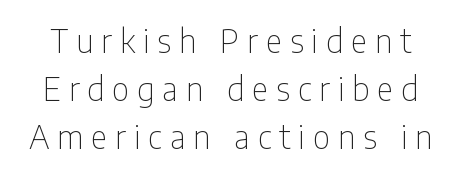
The rendering uses a moderate line-height, typical for paragraphs. The glyphs in this specimen are sans serif. Tracking here is generous; glyphs stand well apart from one another. The specimen reads as upright at a glance.
